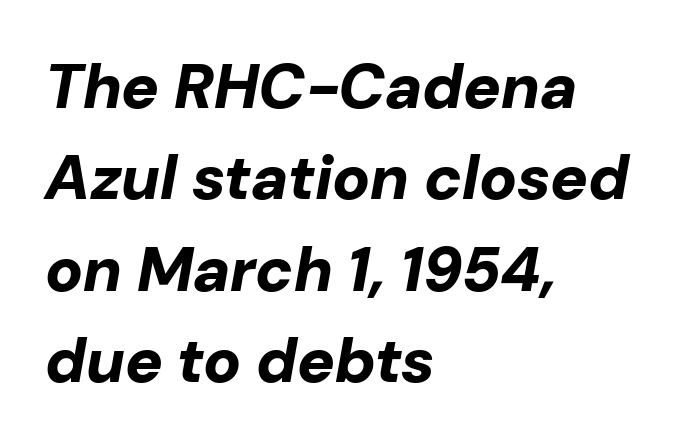
The image shows 63 px bold type, italic (leaning right); set left-aligned, normal line spacing (1.45x), normal letter spacing, not underlined; low stroke contrast and a medium x-height.
